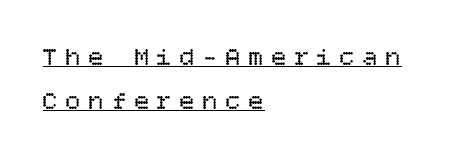
The image shows 26 px text type, upright; set left-aligned, normal line spacing (1.69x), unusually wide letter spacing (+0.28 em), underlined.
